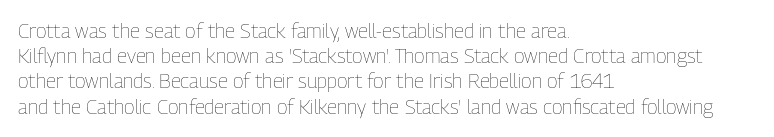
How would I describe the line gaps? Plain and ordinary. Stem width sits at or under what a default text font uses. Posture: straight, roman, zero tilt. Underlining? Definitely not there. How are the letters spaced? Ordinarily, with no added tracking. Alignment: flush left.
